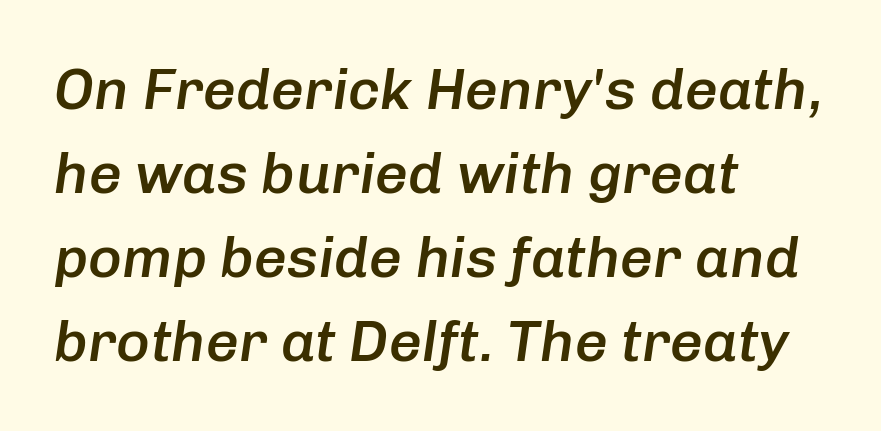
{"italic": "yes", "lean": "right", "slant_degrees": 8, "bold": "semi", "weight": "semibold", "width": "normal", "stroke_contrast": "low", "x_height": "medium", "monospaced": "no", "underline": "no", "align": "left", "line_spacing": "normal", "line_spacing_ratio": 1.45, "letter_spacing": "normal", "letter_spacing_em": 0.0, "glyph_px": 58}
